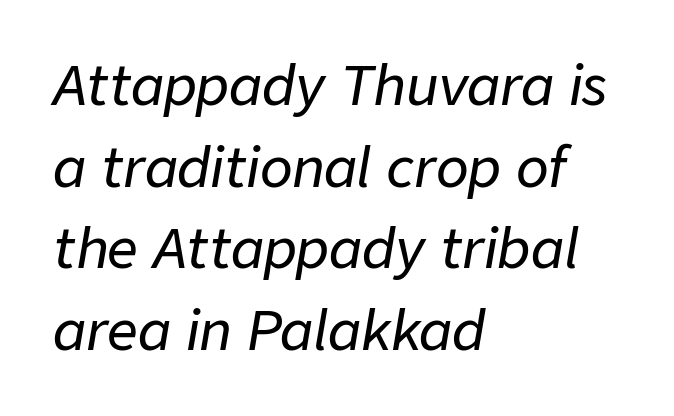
The rows are spaced the way most documents space them. Tracking here is standard; glyphs follow each other at the usual distance. This rendering features lettering with no underline. Looking at the ascenders, they clearly lean. Each line starts at the same left margin while the right side varies. Do the characters align in a grid? No, the font is proportional.
